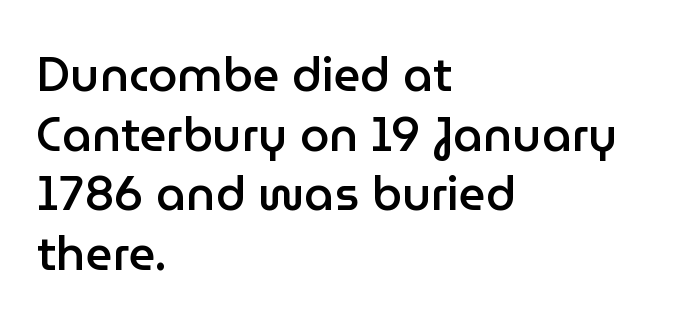
{"serif": "no", "italic": "no", "bold": "semi", "weight": "semibold", "width": "normal", "stroke_contrast": "low", "x_height": "medium", "monospaced": "no", "underline": "no", "align": "left", "line_spacing": "normal", "line_spacing_ratio": 1.27, "letter_spacing": "normal", "letter_spacing_em": 0.0, "glyph_px": 47}
